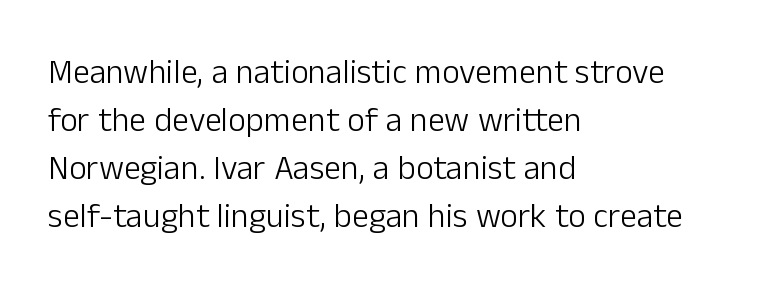
The image shows 34 px light sans-serif type, upright; set left-aligned, normal line spacing (1.41x), normal letter spacing, not underlined; low stroke contrast and a medium x-height.
